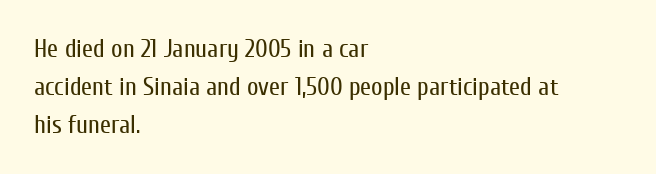
The image shows 25 px text type, upright; set left-aligned, normal line spacing (1.53x), normal letter spacing, not underlined.
